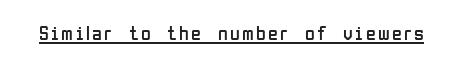
The image shows 20 px text type, upright; set underlined.
